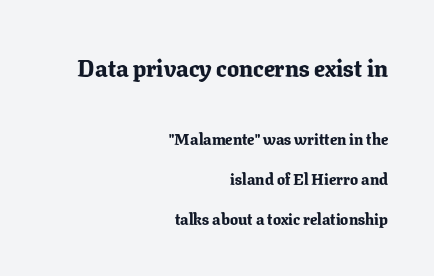
{"italic": "no", "bold": "yes", "underline": "no", "align": "right", "line_spacing": "loose", "line_spacing_ratio": 2.47, "letter_spacing": "normal", "letter_spacing_em": 0.0, "larger_block": "first", "size_ratio": 1.5, "glyph_px": 24}
